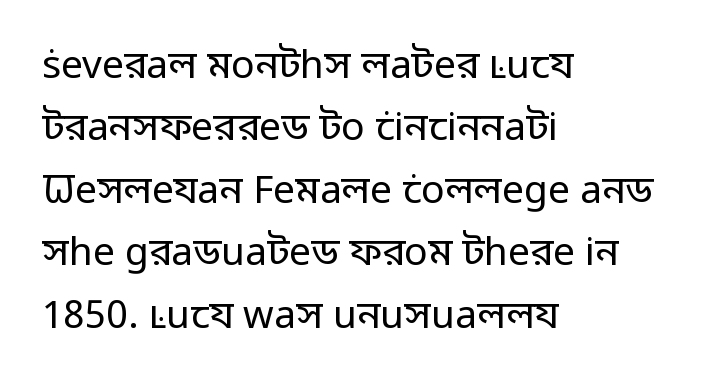
The passage shown is typeset with a sans-serif family. A light-to-regular cut is what we see here. Spacing between characters is what you'd get straight out of the box. Do the characters align in a grid? No, the font is proportional. Descenders hang freely into open space. Line beginnings align vertically; line endings do not.
